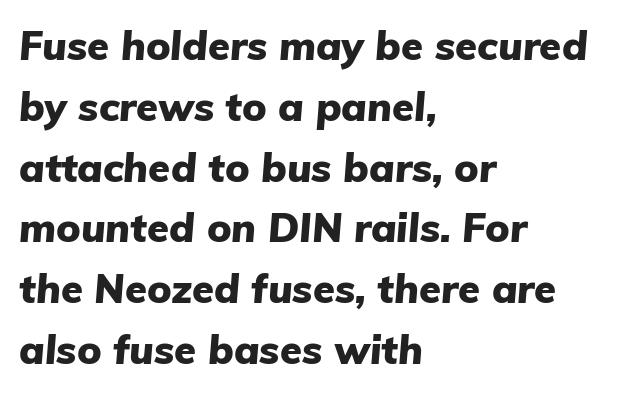
A typesetter would call this proportional, since set widths differ per character. A full-strength bold gives these letters their thick strokes. The passage shown has conventional tracking throughout. The paragraph has a hard left edge and a soft right edge.
